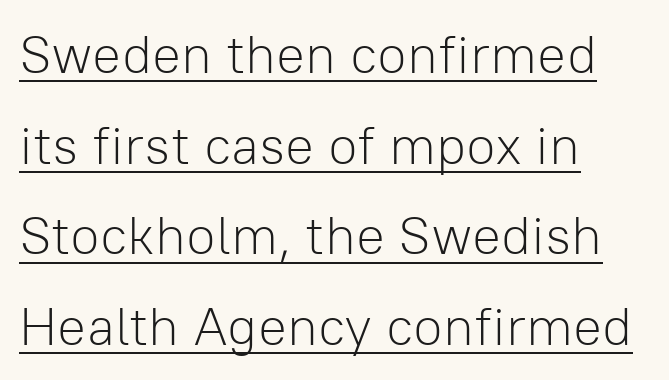
Q: Is the text bold? A: No.
Q: Is the text italic (slanted)? A: No, it is upright.
Q: Is the typeface a serif or a sans-serif typeface? A: Sans-serif.
Q: Is the text underlined? A: Yes.
Q: How is the paragraph aligned? A: Left-aligned.
Q: Is the spacing between letters normal or unusually wide? A: Normal.
Q: Is the spacing between lines tight, normal or loose? A: Normal.
Q: Width (condensed, normal, or wide)? A: Normal.
Q: Stroke contrast? A: Low.
Q: x-height? A: Medium.
Q: Monospaced? A: No.
